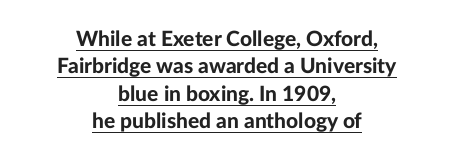
{"italic": "no", "bold": "yes", "underline": "yes", "align": "center", "line_spacing": "normal", "line_spacing_ratio": 1.3, "letter_spacing": "normal", "letter_spacing_em": 0.0, "glyph_px": 21}
